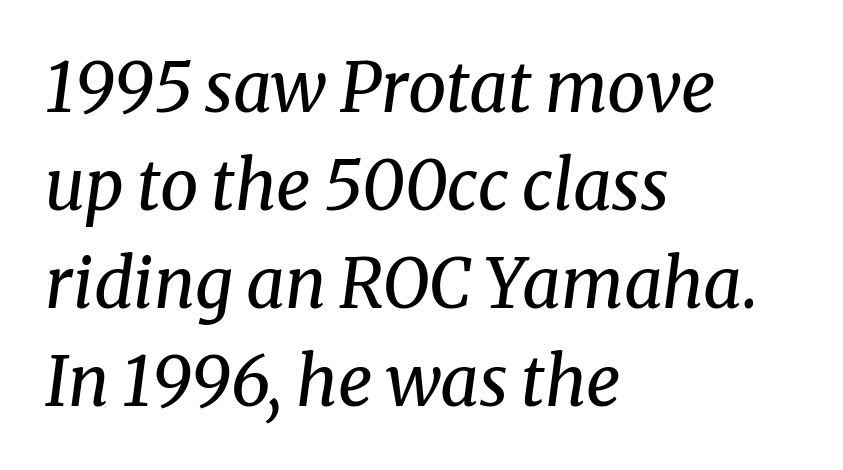
Baseline-to-baseline distance is the conventional proportion of letter height. The letterforms sit at book weight or below. Every character sits at an angle, as italics do. The text was rendered using a seriffed face with decorative stroke endings. The face used here is rendered with its standard letterfit. Check the space under the baseline: it is left empty.
